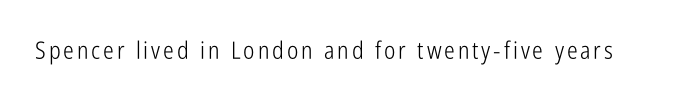
{"italic": "no", "bold": "no", "underline": "no", "glyph_px": 24}
